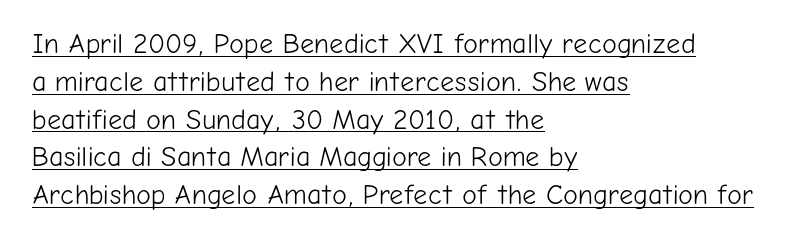
The image shows 28 px light sans-serif type, upright; set left-aligned, normal line spacing (1.35x), normal letter spacing, underlined; low stroke contrast and a medium x-height.
